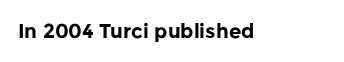
The rendering keeps characters at their native spacing. Underlining? Definitely not there. Nope, not italic — everything's standing straight. Set as a true bold cut, around the 700 mark.
